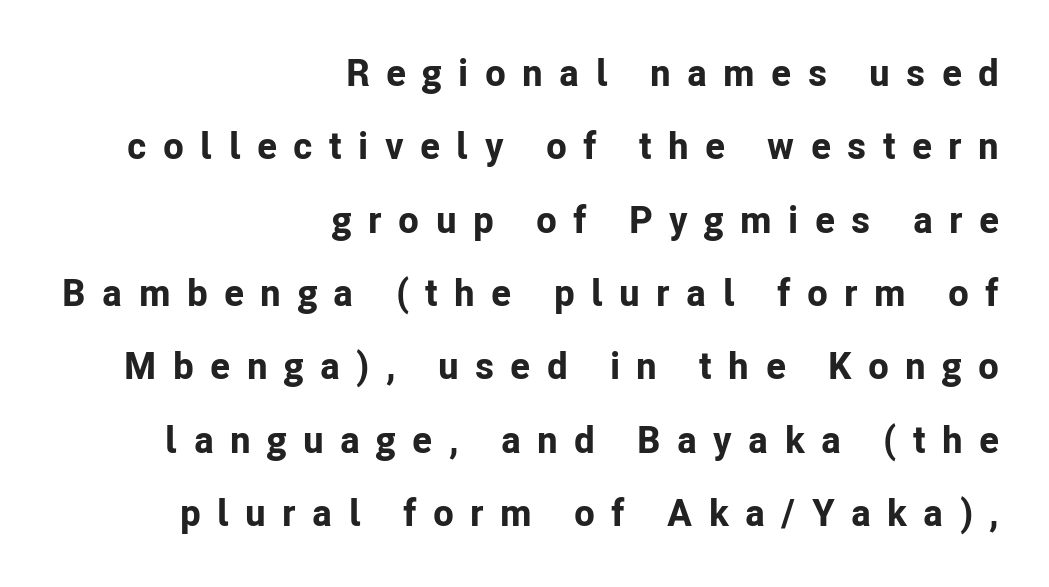
{"serif": "no", "italic": "no", "bold": "yes", "weight": "bold", "width": "normal", "stroke_contrast": "low", "x_height": "medium", "monospaced": "no", "underline": "no", "align": "right", "line_spacing": "loose", "line_spacing_ratio": 1.93, "letter_spacing": "wide", "letter_spacing_em": 0.43, "glyph_px": 38}
